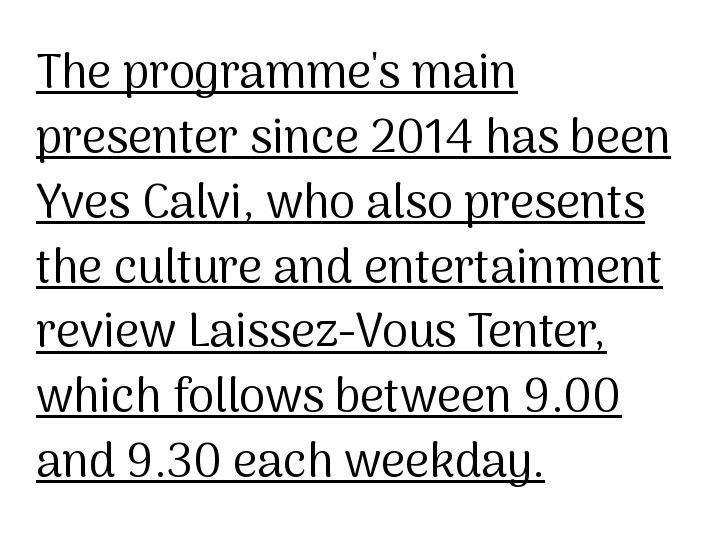
The image shows 47 px regular-weight sans-serif type, upright; set left-aligned, normal line spacing (1.38x), normal letter spacing, underlined; medium stroke contrast and a medium x-height.
